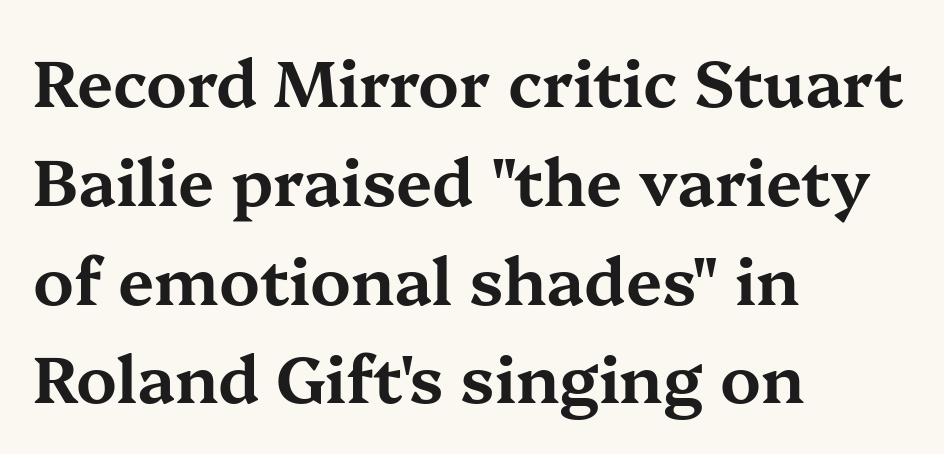
{"serif": "yes", "italic": "no", "width": "wide", "stroke_contrast": "medium", "x_height": "medium", "monospaced": "no", "underline": "no", "align": "left", "line_spacing": "normal", "line_spacing_ratio": 1.52, "letter_spacing": "normal", "letter_spacing_em": 0.0, "glyph_px": 65}
